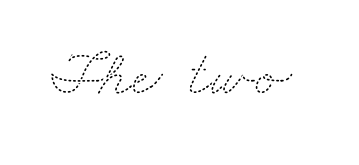
Does extra space separate the letters? No, they use regular spacing. The foot of each line stays bare and open. Each letter keeps its own natural width here, so spacing adapts to shape. These glyphs show unthickened strokes, regular width or finer.
